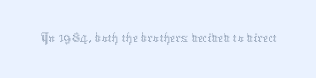
Q: Is the text bold? A: No.
Q: Is the text italic (slanted)? A: No, it is upright.
Q: Is the text underlined? A: No.
Q: Is the spacing between letters normal or unusually wide? A: Normal.
Q: Width (condensed, normal, or wide)? A: Normal.
Q: Stroke contrast? A: Medium.
Q: x-height? A: Medium.
Q: Monospaced? A: No.
